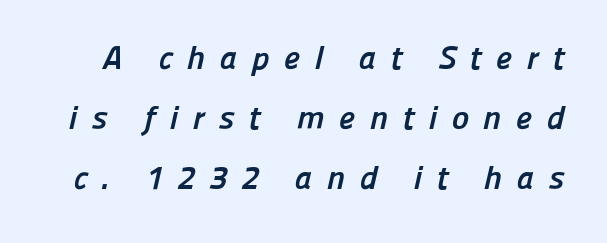
Clear beneath every line of the passage. Observe the absence of serifs on each vertical stroke in this sample. A dark, heavy texture on the line: the type is bold. Note the varied advance widths — an 'i' is clearly narrower than an 'm'. Compared with typical body copy, the letter spacing here is much looser.
